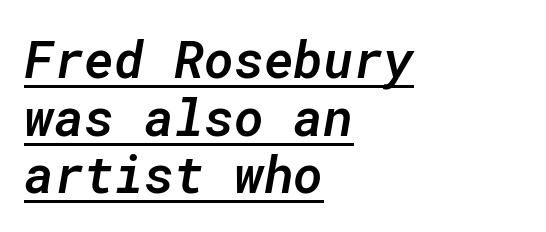
Successive baselines arrive quickly, one right under another. Monospaced: the letters line up in strict vertical columns. Yep, that's italic — everything's leaning. Which margin do the lines hug? The left one — the right edge is uneven. A typesetter would call this zero additional tracking.
